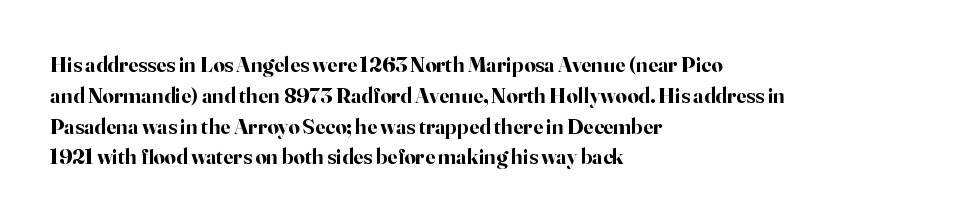
The image shows 22 px bold type, upright; set left-aligned, normal line spacing (1.4x), normal letter spacing, not underlined.
